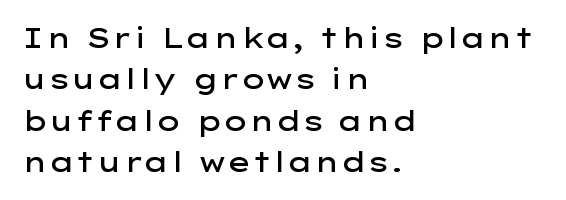
{"italic": "no", "bold": "semi", "underline": "no", "align": "left", "line_spacing": "normal", "line_spacing_ratio": 1.53, "letter_spacing": "normal", "letter_spacing_em": 0.0, "glyph_px": 27}
